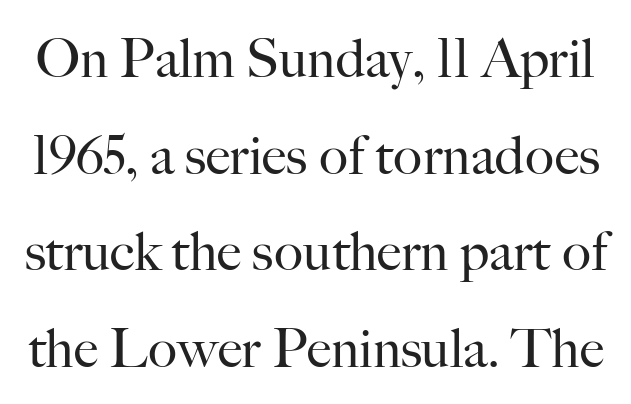
No chunkiness to these letters — they're not bold. Designer's note — italics off, roman on. To sum up the face: it has serifs. How are the letters spaced? Ordinarily, with no added tracking. The foot of each line stays bare and open. Proportional: the letters do not fall into vertical columns.
